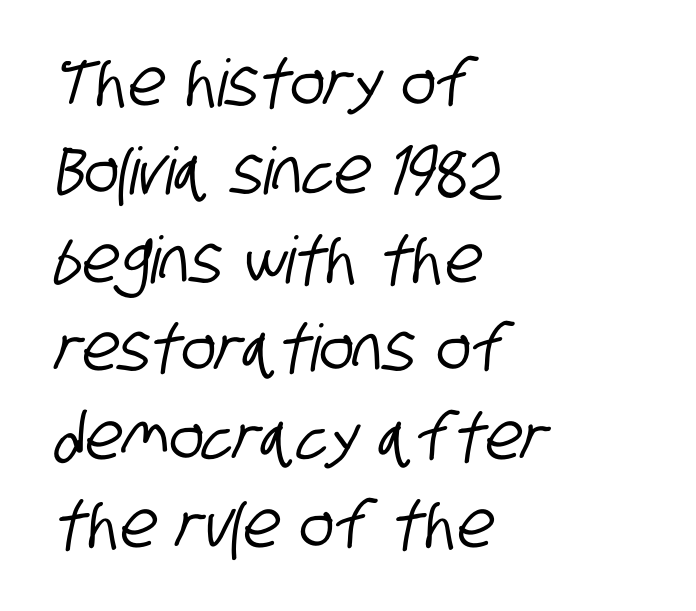
Examine the stroke ends and you'll find no serifs. The glyphs are unaccompanied by any horizontal stroke below them. Here the glyphs are tracked normally, forming tight word shapes. Looks like regular typesetting: each glyph gets only the width it needs. Whoever set this chose a conventional vertical rhythm. These lines are set flush left with a ragged right edge.
